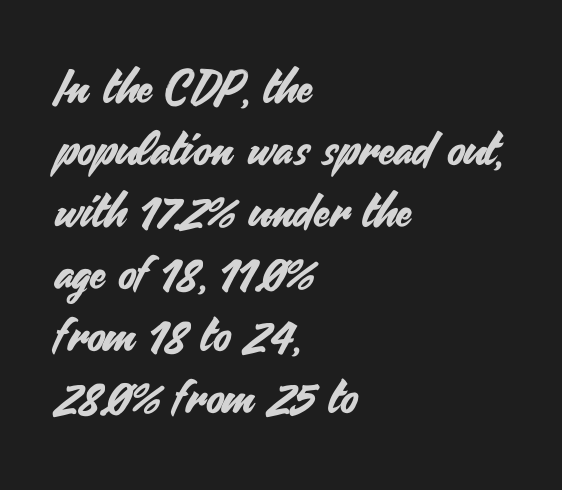
Q: Is the text italic (slanted)? A: Yes.
Q: Is the typeface a serif or a sans-serif typeface? A: Sans-serif.
Q: Is the text underlined? A: No.
Q: How is the paragraph aligned? A: Left-aligned.
Q: Is the spacing between letters normal or unusually wide? A: Normal.
Q: Is the spacing between lines tight, normal or loose? A: Normal.
Q: Width (condensed, normal, or wide)? A: Normal.
Q: Stroke contrast? A: Medium.
Q: x-height? A: Small.
Q: Monospaced? A: No.
